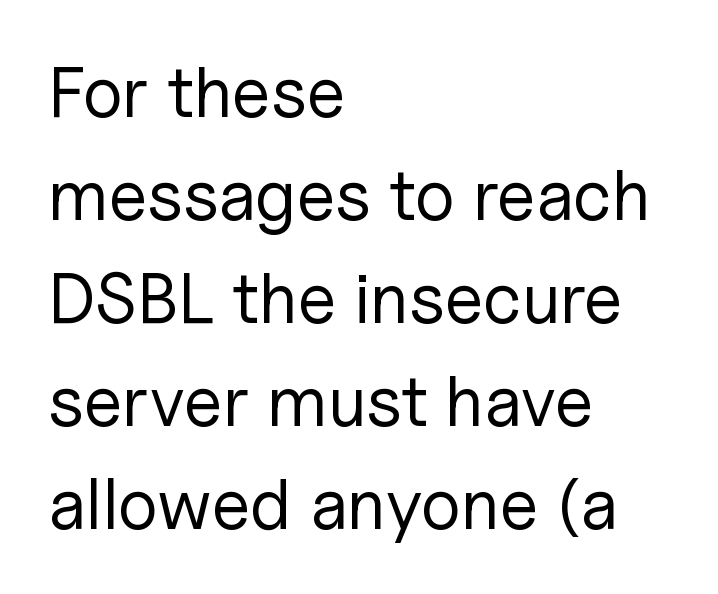
The image shows 71 px regular-weight sans-serif type, upright; set left-aligned, normal line spacing (1.45x), normal letter spacing, not underlined; low stroke contrast and a medium x-height.
